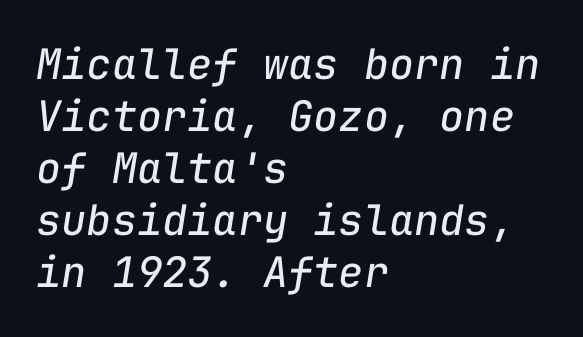
Q: Is the text bold? A: No.
Q: Is the text italic (slanted)? A: Yes, it leans right by about 9 degrees.
Q: Is the text underlined? A: No.
Q: How is the paragraph aligned? A: Left-aligned.
Q: Is the spacing between letters normal or unusually wide? A: Normal.
Q: Width (condensed, normal, or wide)? A: Normal.
Q: Stroke contrast? A: Low.
Q: x-height? A: Medium.
Q: Monospaced? A: Yes.
